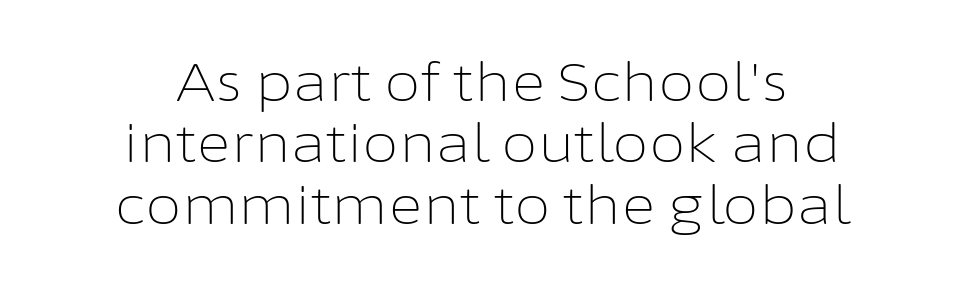
Q: Is the text bold? A: No.
Q: Is the text italic (slanted)? A: No, it is upright.
Q: Is the typeface a serif or a sans-serif typeface? A: Sans-serif.
Q: Is the text underlined? A: No.
Q: How is the paragraph aligned? A: Centered.
Q: Is the spacing between letters normal or unusually wide? A: Normal.
Q: Width (condensed, normal, or wide)? A: Normal.
Q: Stroke contrast? A: Low.
Q: x-height? A: Medium.
Q: Monospaced? A: No.
